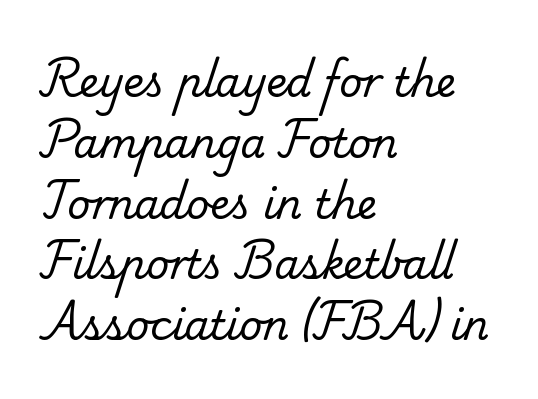
{"serif": "yes", "bold": "no", "weight": "regular", "width": "normal", "stroke_contrast": "low", "x_height": "small", "monospaced": "no", "underline": "no", "align": "left", "line_spacing": "normal", "line_spacing_ratio": 1.52, "letter_spacing": "normal", "letter_spacing_em": 0.0, "glyph_px": 40}
